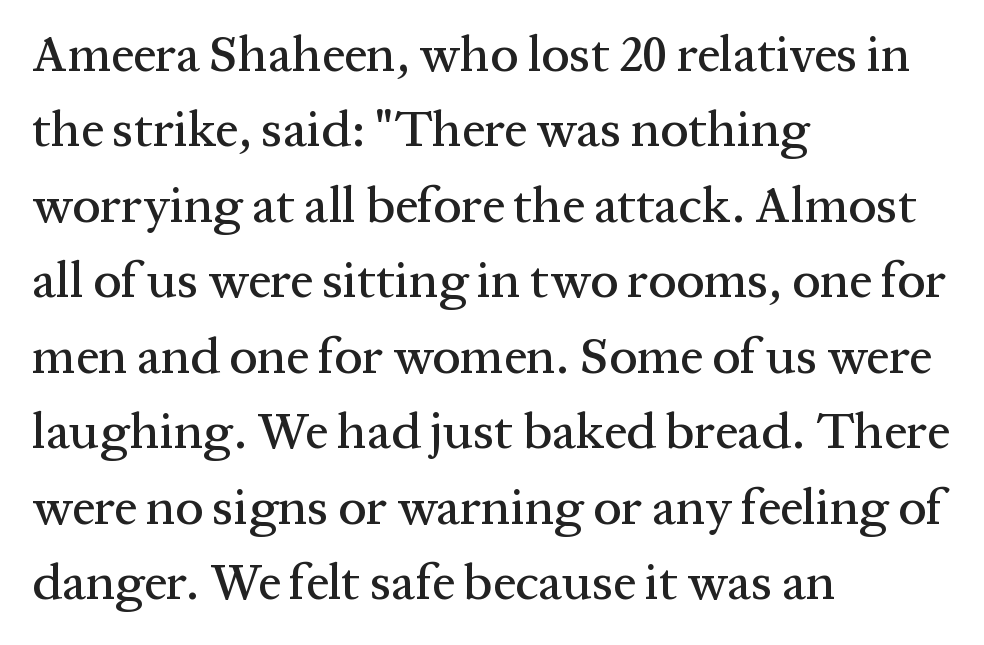
Q: Is the text italic (slanted)? A: No, it is upright.
Q: Is the typeface a serif or a sans-serif typeface? A: Serif.
Q: Is the text underlined? A: No.
Q: How is the paragraph aligned? A: Left-aligned.
Q: Is the spacing between letters normal or unusually wide? A: Normal.
Q: Is the spacing between lines tight, normal or loose? A: Normal.
Q: Width (condensed, normal, or wide)? A: Normal.
Q: Stroke contrast? A: Medium.
Q: x-height? A: Medium.
Q: Monospaced? A: No.
